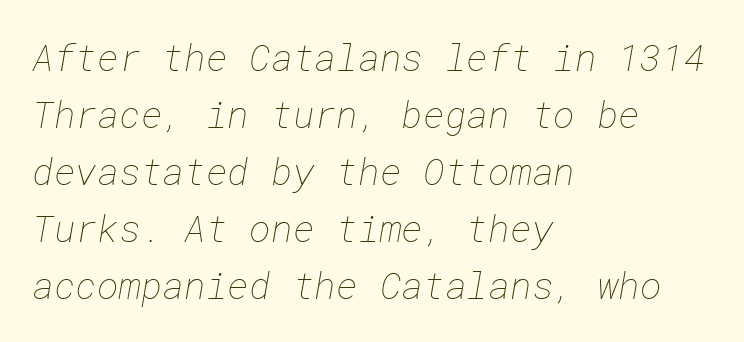
The image shows 37 px thin type; set left-aligned, normal line spacing (1.54x), normal letter spacing, not underlined; low stroke contrast and a medium x-height.
